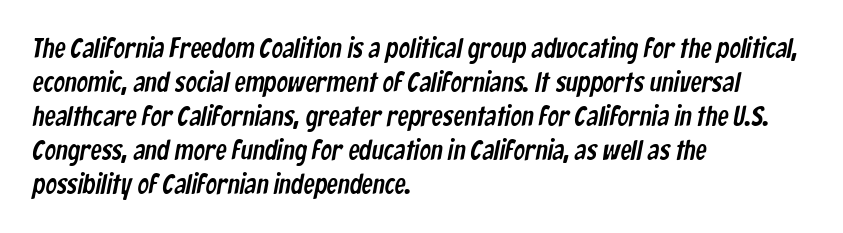
Q: Is the typeface a serif or a sans-serif typeface? A: Sans-serif.
Q: Is the text underlined? A: No.
Q: How is the paragraph aligned? A: Left-aligned.
Q: Is the spacing between letters normal or unusually wide? A: Normal.
Q: Width (condensed, normal, or wide)? A: Condensed.
Q: Stroke contrast? A: Low.
Q: x-height? A: Medium.
Q: Monospaced? A: No.
